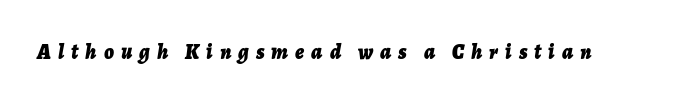
Q: Is the text bold? A: Yes.
Q: Is the text italic (slanted)? A: Yes, it leans right by about 7 degrees.
Q: Is the text underlined? A: No.
Q: Is the spacing between letters normal or unusually wide? A: Unusually wide.
